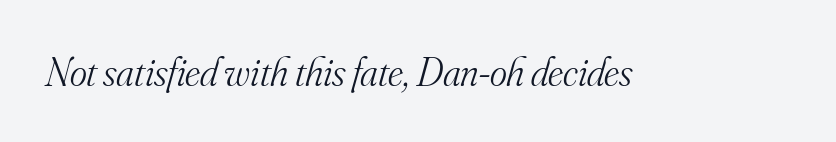
The image shows 41 px light serif type, italic (leaning right); set normal letter spacing, not underlined; medium stroke contrast and a small x-height.
